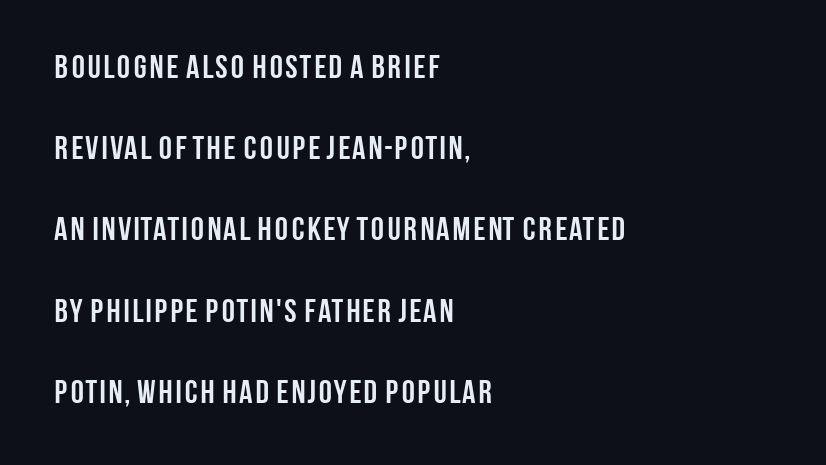
The image shows 33 px semibold, condensed sans-serif type, upright; set left-aligned, loose line spacing (2.46x), normal letter spacing, not underlined; low stroke contrast and a large x-height.
